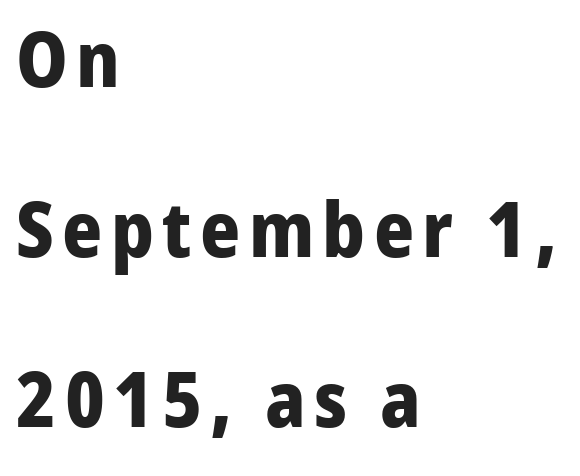
Horizontal bands of white between lines are thick stripes. Is there any slant? The stems are plumb. Unmarked baselines from the first word to the last. Do the characters align in a grid? No, the font is proportional. Bold? Absolutely — the strokes are thick and heavy.
